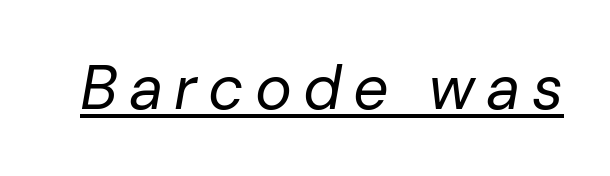
The characters are drawn with everyday or finer stroke widths. Honestly, the underline is the first thing you notice here. The typography opts for an oblique posture over an upright one. This sample has the flowing, uneven cadence of proportional lettering.
